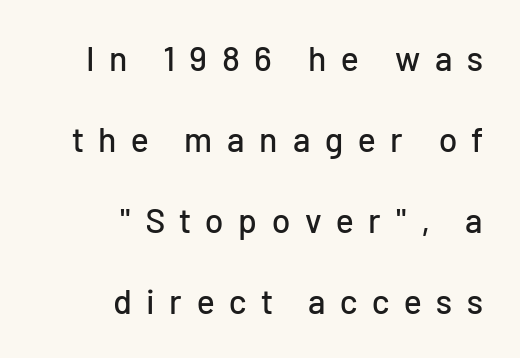
The image shows 34 px sans-serif type, upright; set right-aligned, loose line spacing (2.38x), unusually wide letter spacing (+0.43 em), not underlined; low stroke contrast and a medium x-height.
